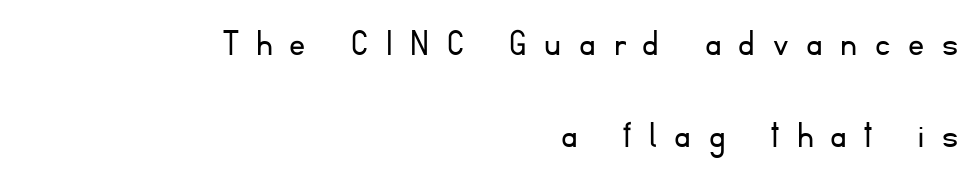
Spacing verdict: proportional, widths tailored to each character. Where is the straight margin? On the right. Substantial extra tracking has been applied to these lines. Is this a heavy cut? Hardly; it is regular or lighter.
